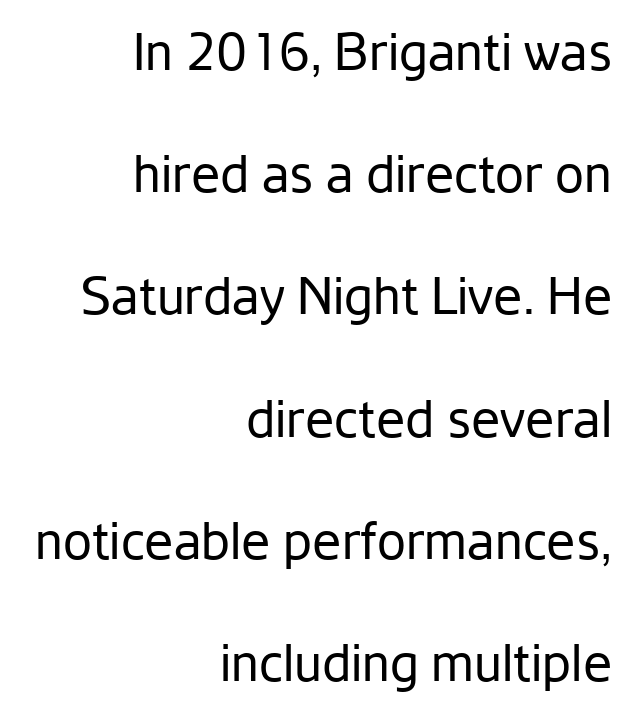
The image shows 52 px regular-weight sans-serif type, upright; set right-aligned, loose line spacing (2.35x), normal letter spacing, not underlined; low stroke contrast and a medium x-height.
